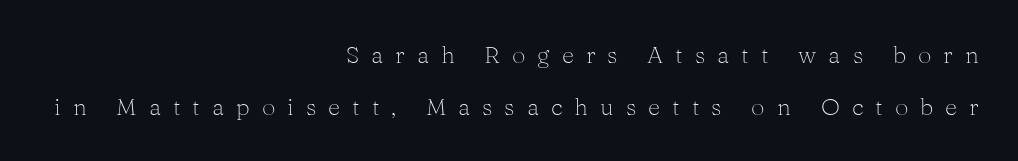
Q: Is the text bold? A: No.
Q: Is the text italic (slanted)? A: No, it is upright.
Q: Is the text underlined? A: No.
Q: How is the paragraph aligned? A: Right-aligned.
Q: Is the spacing between letters normal or unusually wide? A: Unusually wide.
Q: Is the spacing between lines tight, normal or loose? A: Loose.
